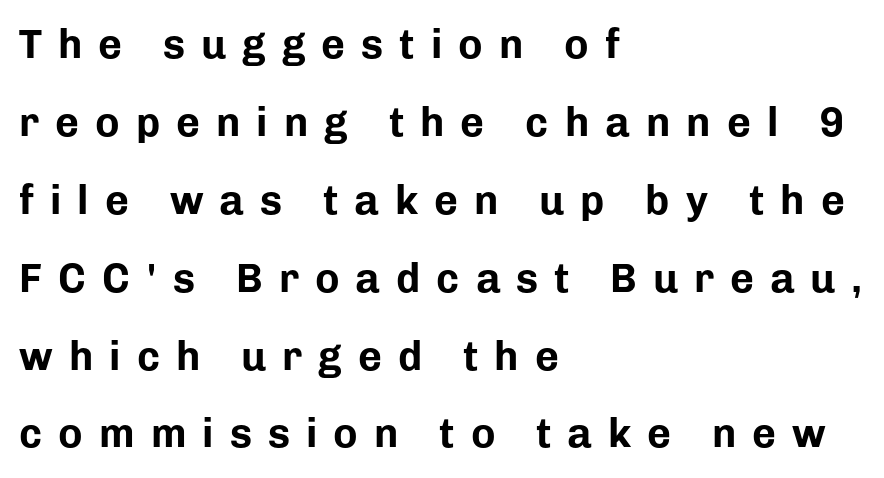
Q: Is the text bold? A: Yes.
Q: Is the text italic (slanted)? A: No, it is upright.
Q: Is the typeface a serif or a sans-serif typeface? A: Sans-serif.
Q: Is the text underlined? A: No.
Q: How is the paragraph aligned? A: Left-aligned.
Q: Is the spacing between letters normal or unusually wide? A: Unusually wide.
Q: Is the spacing between lines tight, normal or loose? A: Loose.
Q: Width (condensed, normal, or wide)? A: Normal.
Q: Stroke contrast? A: Low.
Q: x-height? A: Medium.
Q: Monospaced? A: No.
